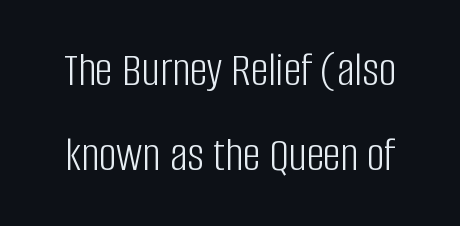
Q: Is the text bold? A: No.
Q: Is the text italic (slanted)? A: No, it is upright.
Q: Is the typeface a serif or a sans-serif typeface? A: Sans-serif.
Q: Is the text underlined? A: No.
Q: Is the spacing between letters normal or unusually wide? A: Normal.
Q: Width (condensed, normal, or wide)? A: Condensed.
Q: Stroke contrast? A: Low.
Q: x-height? A: Large.
Q: Monospaced? A: No.
